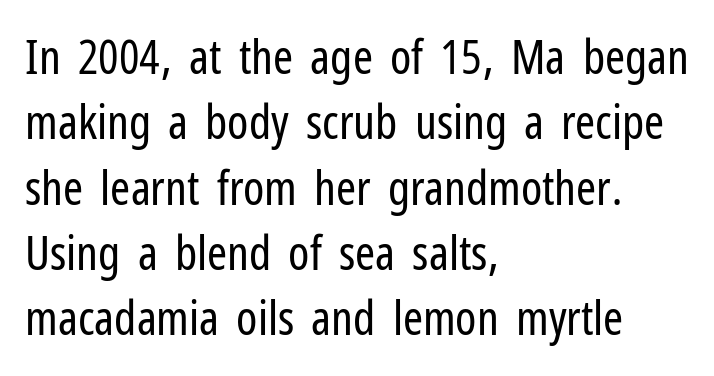
Q: Is the text bold? A: No.
Q: Is the text italic (slanted)? A: No, it is upright.
Q: Is the typeface a serif or a sans-serif typeface? A: Sans-serif.
Q: Is the text underlined? A: No.
Q: How is the paragraph aligned? A: Left-aligned.
Q: Is the spacing between letters normal or unusually wide? A: Normal.
Q: Is the spacing between lines tight, normal or loose? A: Normal.
Q: Width (condensed, normal, or wide)? A: Condensed.
Q: Stroke contrast? A: Low.
Q: x-height? A: Medium.
Q: Monospaced? A: No.
